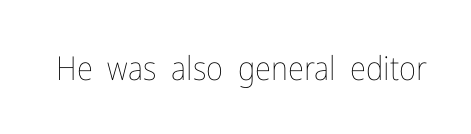
Q: Is the text bold? A: No.
Q: Is the text italic (slanted)? A: No, it is upright.
Q: Is the text underlined? A: No.
Q: Is the spacing between letters normal or unusually wide? A: Normal.
Q: Width (condensed, normal, or wide)? A: Condensed.
Q: Stroke contrast? A: Low.
Q: x-height? A: Medium.
Q: Monospaced? A: No.
